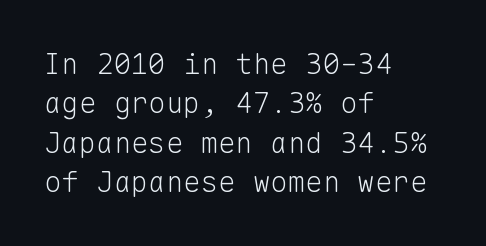
Q: Is the text bold? A: No.
Q: Is the text italic (slanted)? A: No, it is upright.
Q: Is the typeface a serif or a sans-serif typeface? A: Sans-serif.
Q: Is the text underlined? A: No.
Q: How is the paragraph aligned? A: Left-aligned.
Q: Is the spacing between letters normal or unusually wide? A: Normal.
Q: Is the spacing between lines tight, normal or loose? A: Normal.
Q: Width (condensed, normal, or wide)? A: Normal.
Q: Stroke contrast? A: Low.
Q: x-height? A: Medium.
Q: Monospaced? A: Yes.
